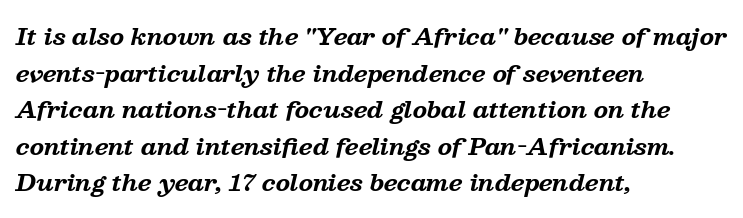
Q: Is the text bold? A: Yes.
Q: Is the text italic (slanted)? A: Yes, it leans right by about 13 degrees.
Q: Is the text underlined? A: No.
Q: How is the paragraph aligned? A: Left-aligned.
Q: Is the spacing between letters normal or unusually wide? A: Normal.
Q: Is the spacing between lines tight, normal or loose? A: Normal.
